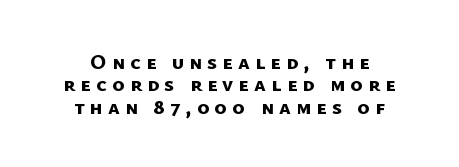
The image shows 21 px bold type; set centered, tight line spacing (1.07x), unusually wide letter spacing (+0.25 em), not underlined.
